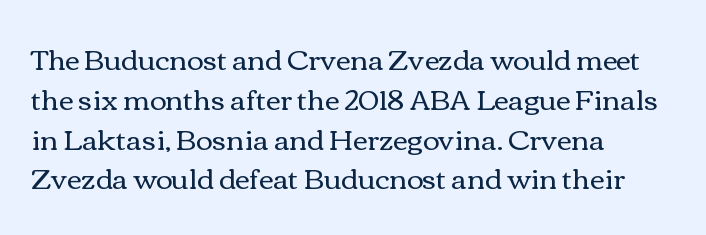
How are the letters spaced? Ordinarily, with no added tracking. The axis of the letterforms is exactly vertical. Is the block centered? No — it sits flush against the left margin. Each letter keeps its own natural width here, so spacing adapts to shape. The passage shown stacks its lines at a standard gap.
